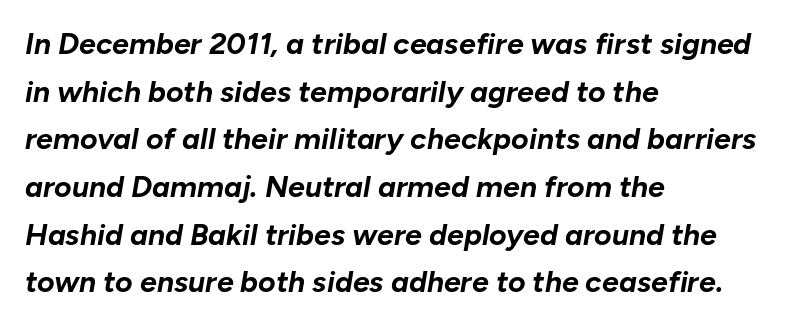
{"italic": "yes", "lean": "right", "slant_degrees": 10, "bold": "yes", "weight": "bold", "width": "normal", "stroke_contrast": "low", "x_height": "medium", "monospaced": "no", "underline": "no", "align": "left", "line_spacing": "normal", "line_spacing_ratio": 1.59, "letter_spacing": "normal", "letter_spacing_em": 0.0, "glyph_px": 30}
